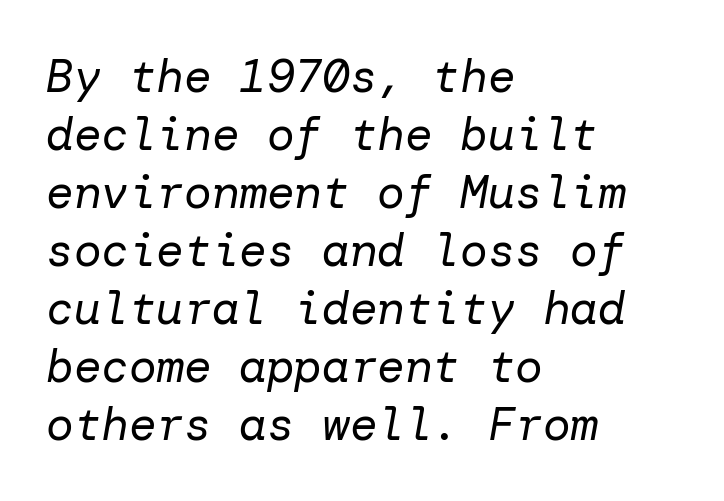
The image shows 46 px regular-weight type, italic (leaning right); set left-aligned, normal line spacing (1.26x), normal letter spacing, not underlined; low stroke contrast and a medium x-height.
